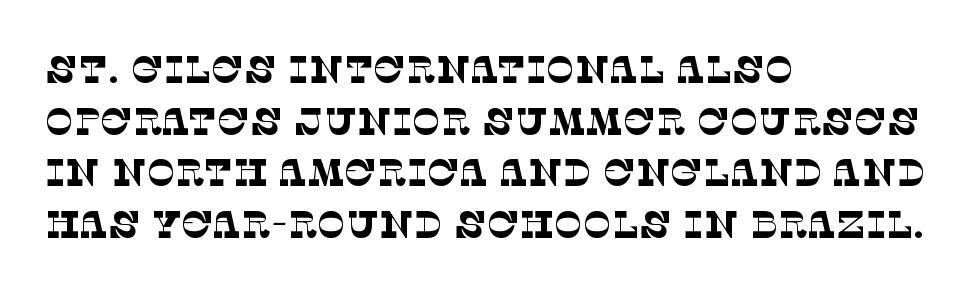
{"serif": "yes", "bold": "no", "weight": "thin", "width": "normal", "stroke_contrast": "low", "x_height": "large", "monospaced": "no", "underline": "no", "align": "left", "line_spacing": "normal", "line_spacing_ratio": 1.36, "letter_spacing": "normal", "letter_spacing_em": 0.0, "glyph_px": 38}
